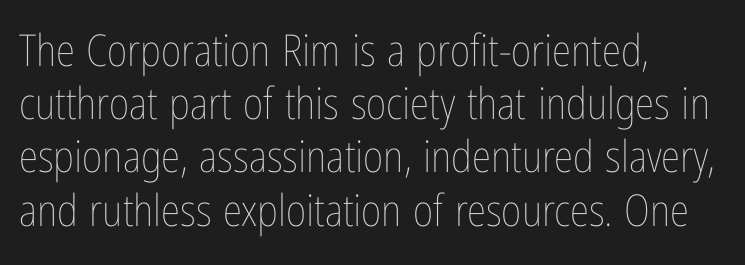
{"italic": "no", "bold": "no", "weight": "thin", "width": "condensed", "stroke_contrast": "low", "x_height": "medium", "monospaced": "no", "underline": "no", "align": "left", "line_spacing_ratio": 1.21, "letter_spacing": "normal", "letter_spacing_em": 0.0, "glyph_px": 44}
